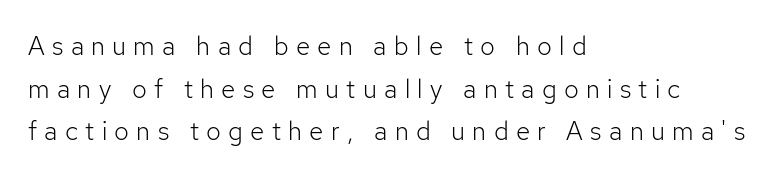
The baseline area is clear. Nope, not italic — everything's standing straight. A typesetter would call this leading conventional body-copy spacing. The strokes carry an ordinary text weight at most.
